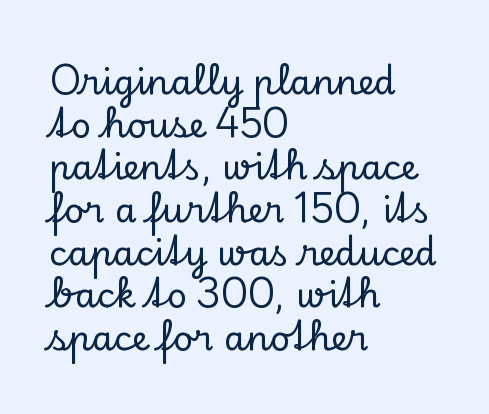
Q: Is the text italic (slanted)? A: No, it is upright.
Q: Is the text underlined? A: No.
Q: How is the paragraph aligned? A: Left-aligned.
Q: Is the spacing between letters normal or unusually wide? A: Normal.
Q: Width (condensed, normal, or wide)? A: Normal.
Q: Stroke contrast? A: Low.
Q: x-height? A: Small.
Q: Monospaced? A: No.
